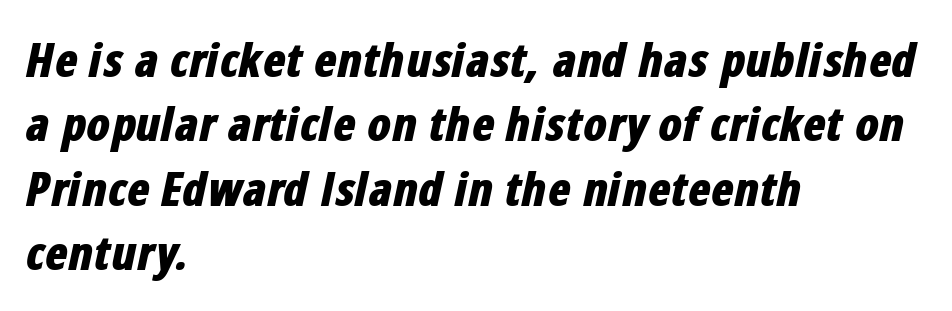
{"italic": "yes", "lean": "right", "slant_degrees": 12, "bold": "yes", "weight": "bold", "width": "condensed", "stroke_contrast": "low", "x_height": "medium", "monospaced": "no", "underline": "no", "align": "left", "line_spacing": "normal", "line_spacing_ratio": 1.37, "letter_spacing": "normal", "letter_spacing_em": 0.0, "glyph_px": 47}
